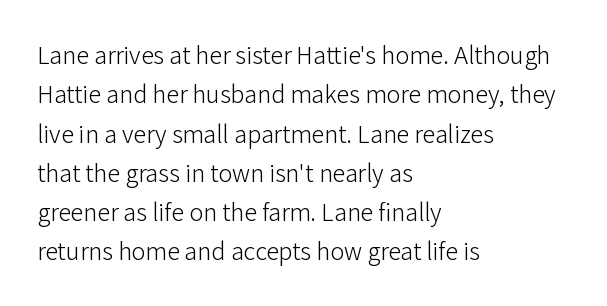
A typesetter would mark this as roman, not italic. Does the leading feel generous? No, just average. The typesetter chose a ragged-right arrangement here. The gaps between neighbouring characters are ordinary and unremarkable. Is this a heavy cut? Hardly; it is regular or lighter. The space directly below the letters is spotless.
